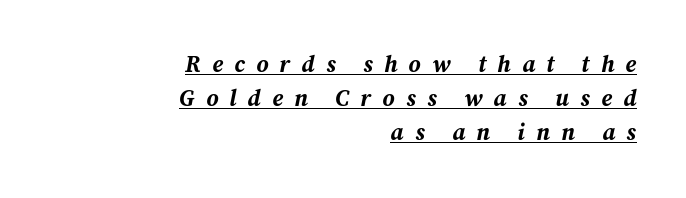
Like a heading marked for emphasis, these lines bear an underscore. Typographic density is high because the face is bold. What's the leading like? Ordinary, nothing unusual. The rendering anchors every line to the right-hand side. Rendered with sloped, italic letterforms. You could only call the tracking loose — the letters float apart.
